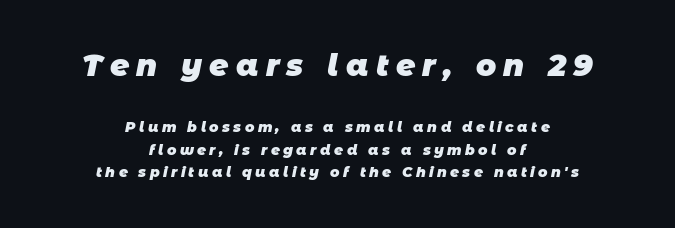
The image shows 30 px heavy sans-serif type; set centered, normal line spacing (1.61x), unusually wide letter spacing (+0.24 em), not underlined; the first (top) block is 2.14x larger; low stroke contrast and a large x-height.
